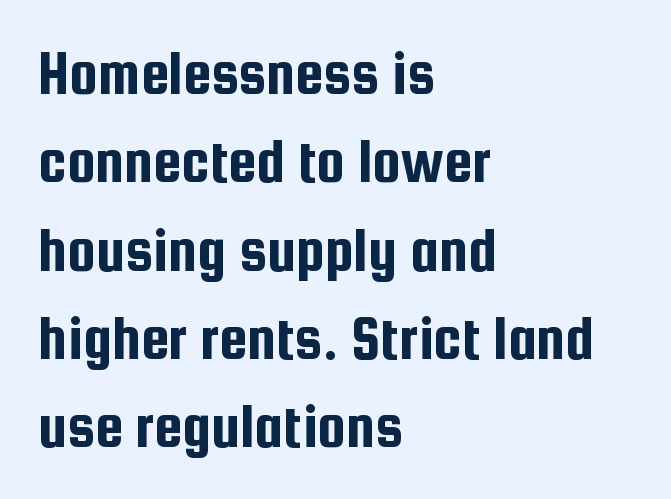
Q: Is the text italic (slanted)? A: No, it is upright.
Q: Is the typeface a serif or a sans-serif typeface? A: Sans-serif.
Q: Is the text underlined? A: No.
Q: How is the paragraph aligned? A: Left-aligned.
Q: Is the spacing between letters normal or unusually wide? A: Normal.
Q: Is the spacing between lines tight, normal or loose? A: Normal.
Q: Width (condensed, normal, or wide)? A: Condensed.
Q: Stroke contrast? A: Low.
Q: x-height? A: Medium.
Q: Monospaced? A: No.
